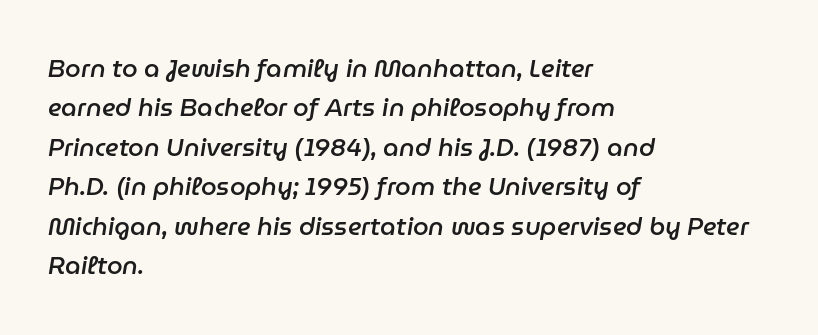
These lines carry some extra weight — a demibold, not a full bold. Yep, that's italic — everything's leaning. The leading is moderate, giving the passage an even texture. Compared with typical body copy, the letter spacing here is the same. The setting favours the left margin, as ordinary paragraphs usually do. Anything drawn beneath the words? Only blank space.
